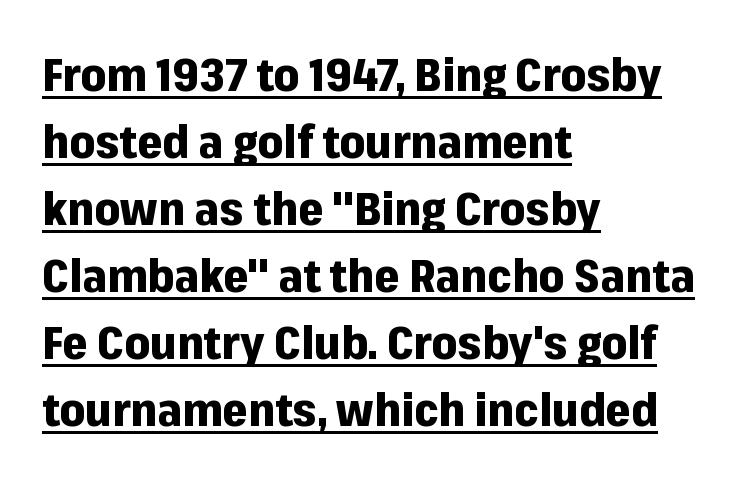
The compositor pushed each line to the left boundary. Notice how the stems are strictly vertical — no italics here. The rendered words wear a rule along their underside. Here the designer chose a conventional face with non-uniform glyph widths.
